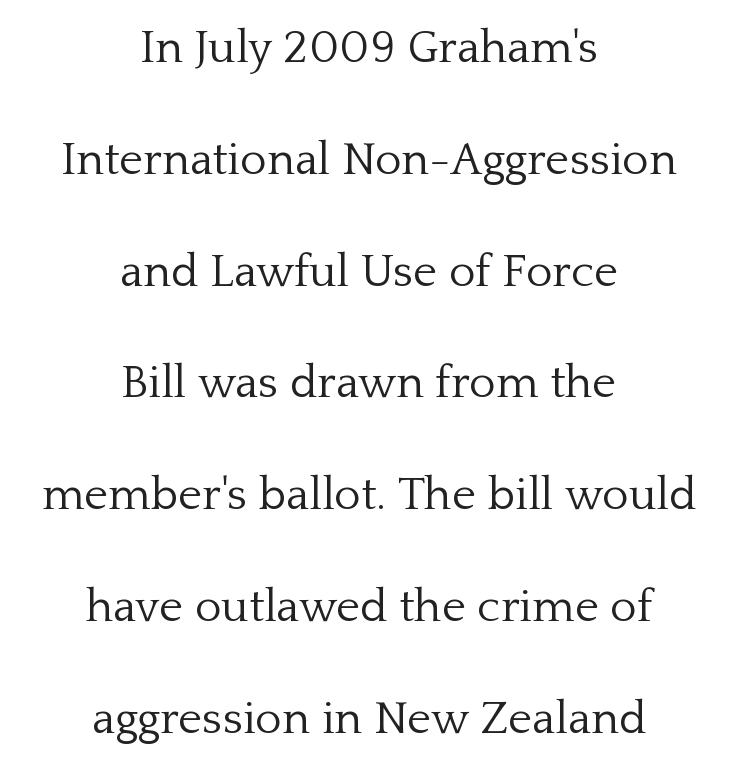
The image shows 46 px light serif type, upright; set centered, loose line spacing (2.43x), normal letter spacing, not underlined; low stroke contrast and a medium x-height.
